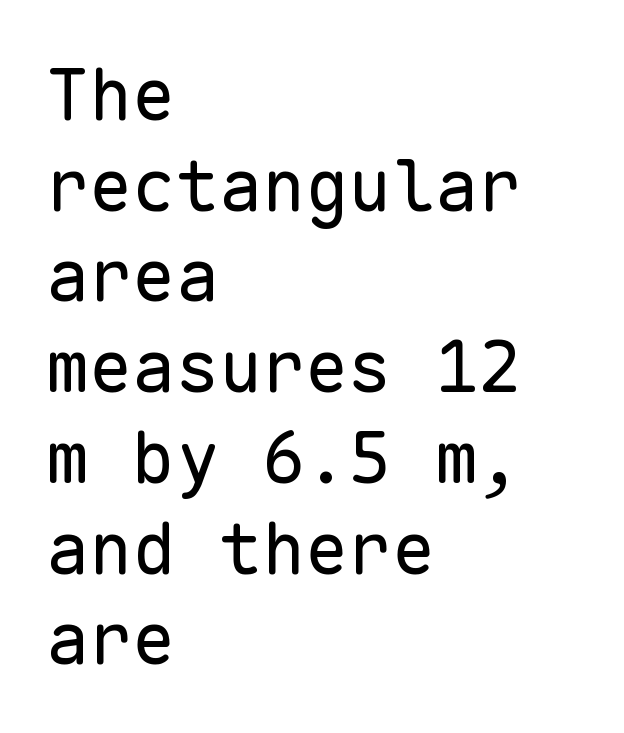
Q: Is the text bold? A: No.
Q: Is the text italic (slanted)? A: No, it is upright.
Q: Is the typeface a serif or a sans-serif typeface? A: Sans-serif.
Q: Is the text underlined? A: No.
Q: How is the paragraph aligned? A: Left-aligned.
Q: Is the spacing between letters normal or unusually wide? A: Normal.
Q: Is the spacing between lines tight, normal or loose? A: Normal.
Q: Width (condensed, normal, or wide)? A: Normal.
Q: Stroke contrast? A: Low.
Q: x-height? A: Medium.
Q: Monospaced? A: Yes.
